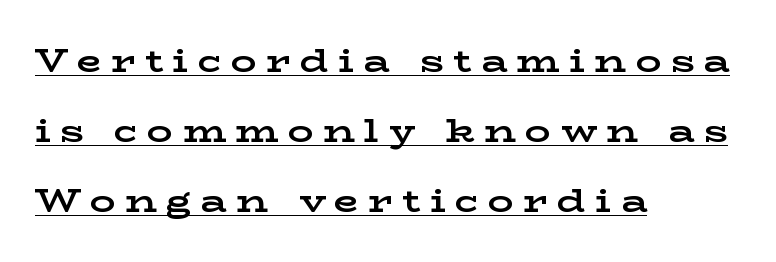
{"serif": "yes", "italic": "no", "bold": "yes", "weight": "bold", "width": "wide", "stroke_contrast": "low", "x_height": "medium", "monospaced": "no", "underline": "yes", "align": "left", "line_spacing": "loose", "line_spacing_ratio": 2.19, "letter_spacing": "wide", "letter_spacing_em": 0.29, "glyph_px": 32}
